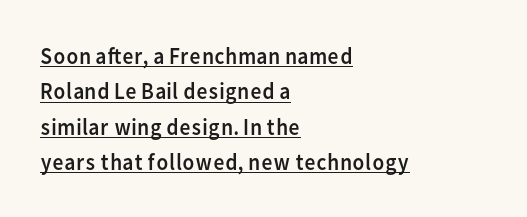
The image shows 24 px text type, upright; set left-aligned, normal line spacing (1.47x), normal letter spacing, underlined.
